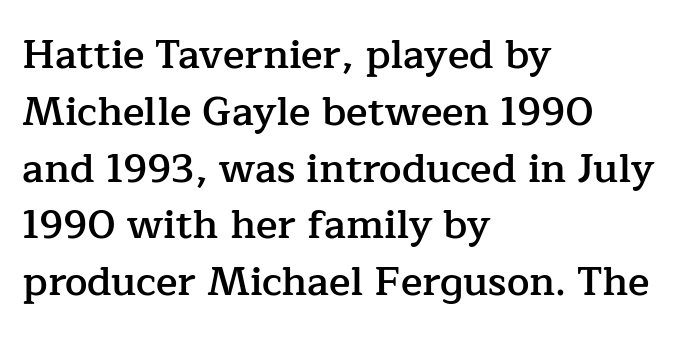
The image shows 40 px semibold serif type, upright; set left-aligned, normal line spacing (1.42x), normal letter spacing, not underlined; low stroke contrast and a medium x-height.
